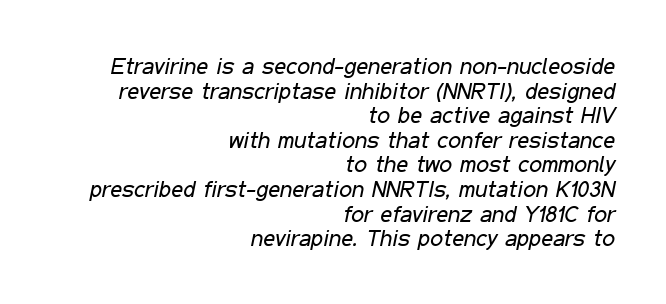
Q: Is the text bold? A: No.
Q: Is the text italic (slanted)? A: Yes, it leans right by about 11 degrees.
Q: Is the text underlined? A: No.
Q: How is the paragraph aligned? A: Right-aligned.
Q: Is the spacing between letters normal or unusually wide? A: Normal.
Q: Is the spacing between lines tight, normal or loose? A: Tight.
